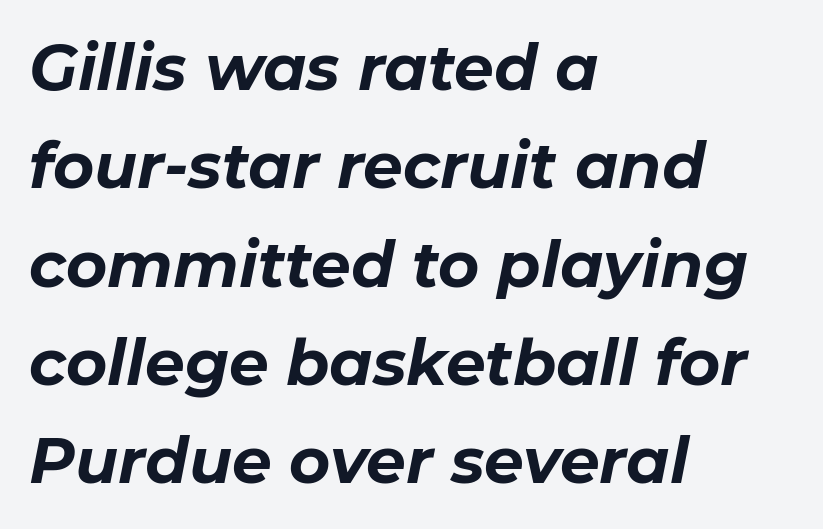
{"italic": "yes", "lean": "right", "slant_degrees": 11, "bold": "yes", "weight": "bold", "width": "normal", "stroke_contrast": "low", "x_height": "medium", "monospaced": "no", "underline": "no", "align": "left", "line_spacing": "normal", "line_spacing_ratio": 1.56, "letter_spacing": "normal", "letter_spacing_em": 0.0, "glyph_px": 63}
